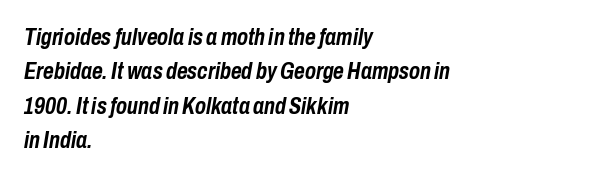
Q: Is the text bold? A: Yes.
Q: Is the text italic (slanted)? A: Yes, it leans right by about 10 degrees.
Q: Is the text underlined? A: No.
Q: How is the paragraph aligned? A: Left-aligned.
Q: Is the spacing between letters normal or unusually wide? A: Normal.
Q: Is the spacing between lines tight, normal or loose? A: Normal.
